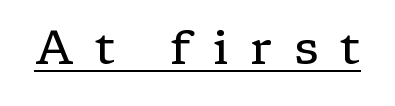
Q: Is the text bold? A: No.
Q: Is the text italic (slanted)? A: No, it is upright.
Q: Is the typeface a serif or a sans-serif typeface? A: Serif.
Q: Is the text underlined? A: Yes.
Q: Is the spacing between letters normal or unusually wide? A: Unusually wide.
Q: Width (condensed, normal, or wide)? A: Wide.
Q: Stroke contrast? A: Low.
Q: x-height? A: Medium.
Q: Monospaced? A: No.
